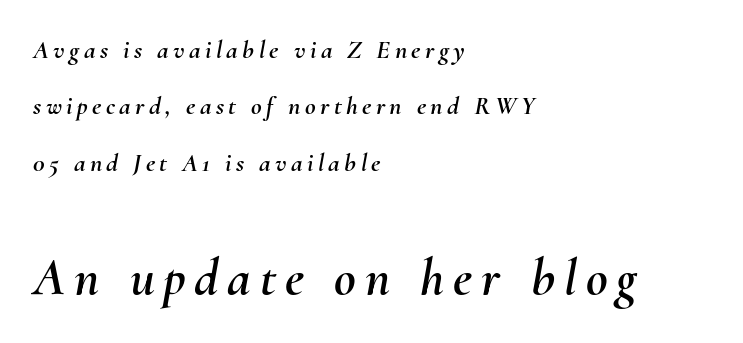
The image shows 53 px text type, italic (leaning right); set left-aligned, loose line spacing (2.17x), not underlined; the second (bottom) block is 2.04x larger; medium stroke contrast and a small x-height.
